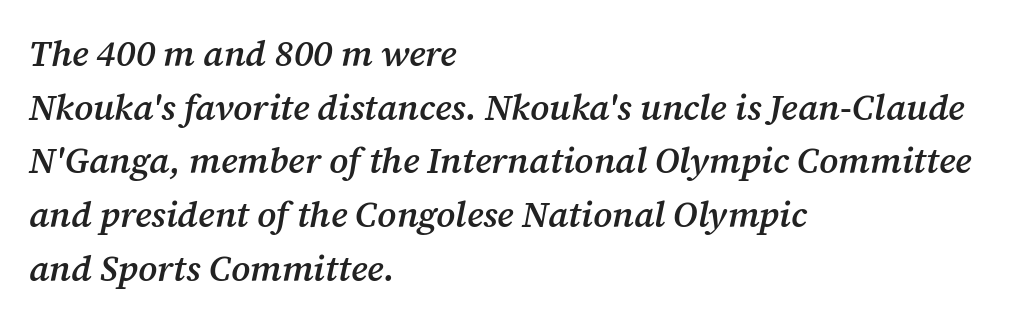
{"serif": "yes", "italic": "yes", "lean": "right", "slant_degrees": 12, "bold": "semi", "weight": "semibold", "width": "normal", "stroke_contrast": "medium", "x_height": "medium", "monospaced": "no", "underline": "no", "align": "left", "line_spacing": "normal", "line_spacing_ratio": 1.49, "letter_spacing": "normal", "letter_spacing_em": 0.0, "glyph_px": 36}
